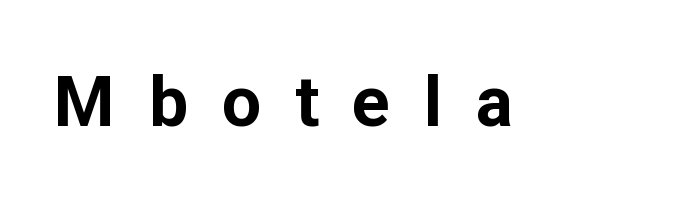
I'd call this a sans setting — the letters go barefoot. Set as a true bold cut, around the 700 mark. The letters advance in unequal steps, a hallmark of proportional type. Anything drawn beneath the words? Only blank space. Designer's note — italics off, roman on. Tracking value appears strongly positive — letters spread wide.
